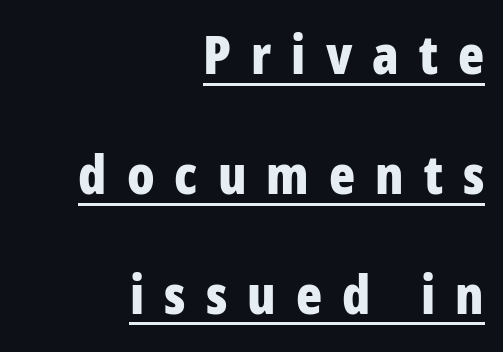
Q: Is the text bold? A: Yes.
Q: Is the text italic (slanted)? A: No, it is upright.
Q: Is the typeface a serif or a sans-serif typeface? A: Sans-serif.
Q: Is the text underlined? A: Yes.
Q: How is the paragraph aligned? A: Right-aligned.
Q: Is the spacing between letters normal or unusually wide? A: Unusually wide.
Q: Is the spacing between lines tight, normal or loose? A: Loose.
Q: Width (condensed, normal, or wide)? A: Condensed.
Q: Stroke contrast? A: Low.
Q: x-height? A: Large.
Q: Monospaced? A: No.
